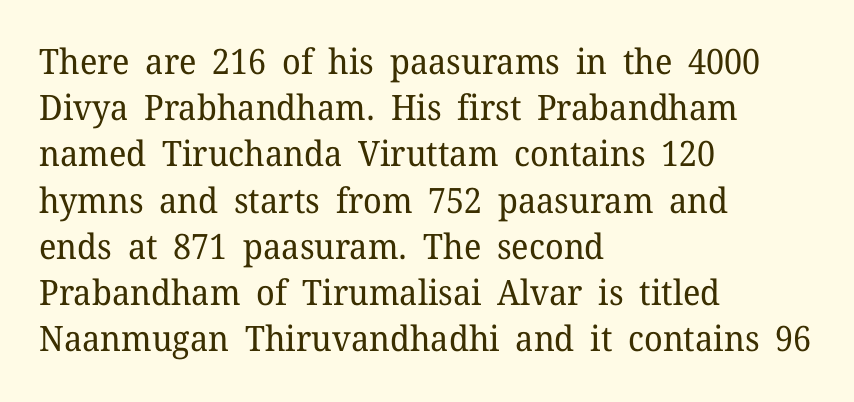
The setting favours the left margin, as ordinary paragraphs usually do. Letterform terminals end in serifs throughout the passage. The space beneath each line is pristine and unruled. Varying glyph widths throughout — classic text-font behaviour. Regarding leading, the lines here are spaced in the standard way. Every stem runs plumb, perpendicular to the baseline.
